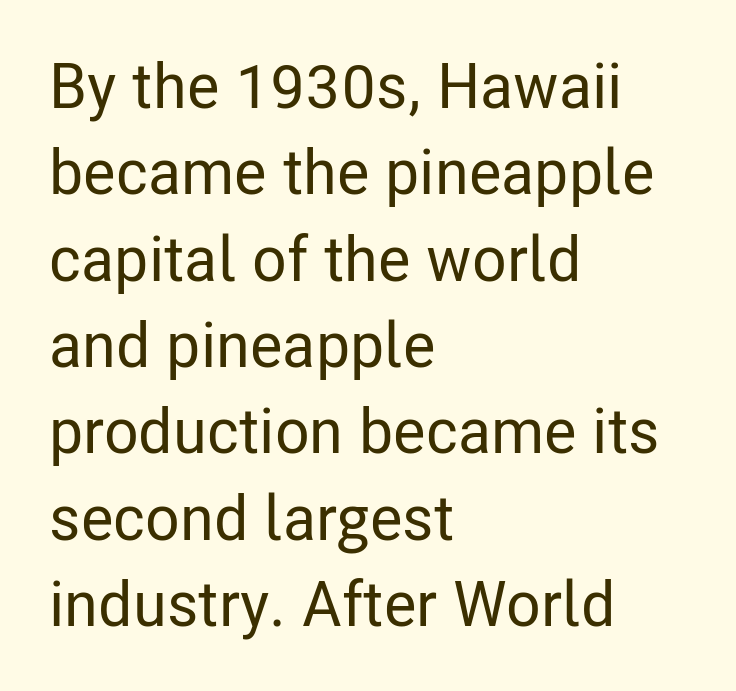
The image shows 63 px condensed sans-serif type, upright; set left-aligned, normal line spacing (1.37x), normal letter spacing, not underlined; low stroke contrast and a medium x-height.
